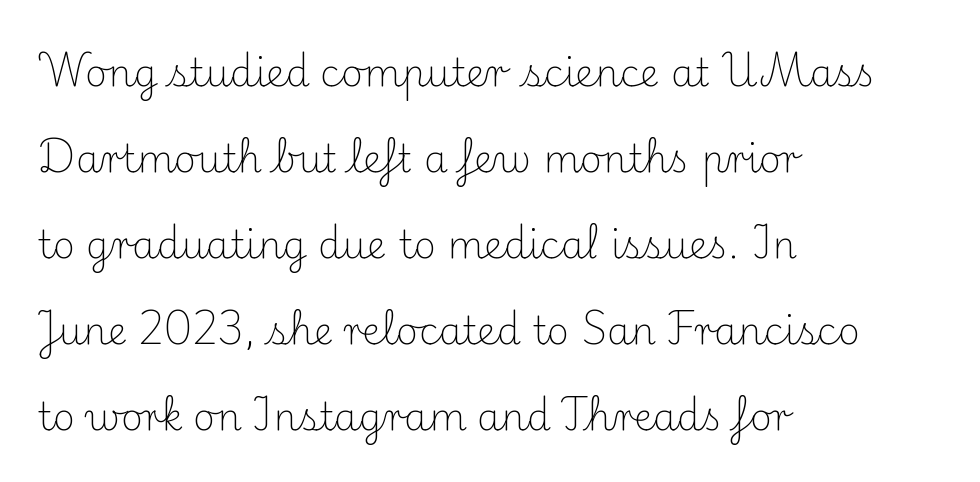
The rag falls on the right side of this text block. Each letter keeps its own natural width here, so spacing adapts to shape. Unlike italic type, these characters show no tilt at all. Reading down the column, the eye jumps a long way to each next line.
